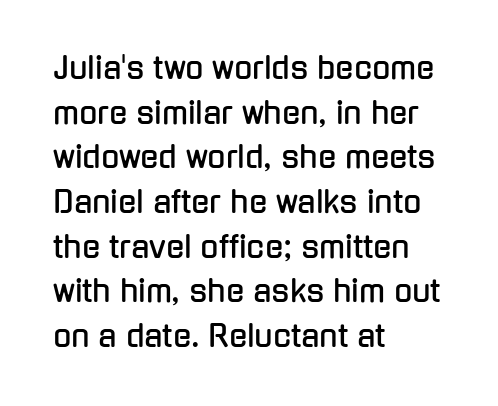
Which margin do the lines hug? The left one — the right edge is uneven. The foot of each line stays bare and open. How would I describe the line gaps? Plain and ordinary. Unlike a traditional serif, this face leaves its strokes unadorned. Spacing verdict: proportional, widths tailored to each character.
